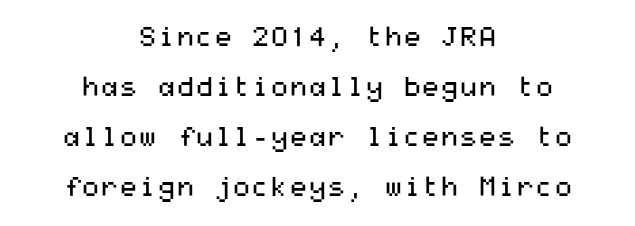
{"italic": "no", "bold": "no", "underline": "no", "align": "center", "line_spacing_ratio": 1.85, "letter_spacing": "normal", "letter_spacing_em": 0.0, "glyph_px": 27}
